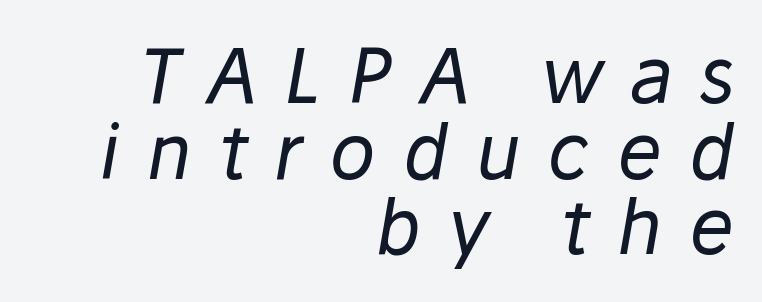
{"italic": "yes", "lean": "right", "slant_degrees": 10, "bold": "no", "weight": "regular", "width": "normal", "stroke_contrast": "low", "x_height": "medium", "monospaced": "no", "underline": "no", "align": "right", "line_spacing": "tight", "line_spacing_ratio": 1.01, "letter_spacing": "wide", "letter_spacing_em": 0.36, "glyph_px": 75}
